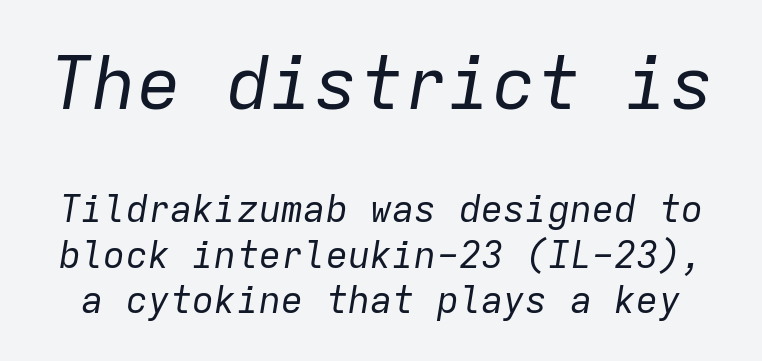
Q: Is the text bold? A: No.
Q: Is the text italic (slanted)? A: Yes, it leans right by about 9 degrees.
Q: Is the text underlined? A: No.
Q: Is the spacing between letters normal or unusually wide? A: Normal.
Q: Which block of text is set in a larger size, the first (top) or the second (bottom)? A: The first (top) one.
Q: Width (condensed, normal, or wide)? A: Normal.
Q: Stroke contrast? A: Low.
Q: x-height? A: Medium.
Q: Monospaced? A: Yes.
